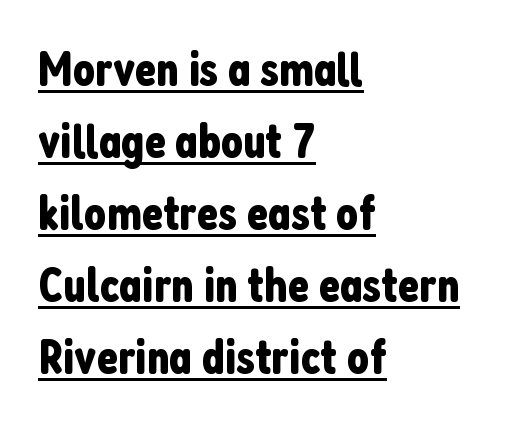
Q: Is the text italic (slanted)? A: No, it is upright.
Q: Is the typeface a serif or a sans-serif typeface? A: Sans-serif.
Q: Is the text underlined? A: Yes.
Q: How is the paragraph aligned? A: Left-aligned.
Q: Is the spacing between letters normal or unusually wide? A: Normal.
Q: Is the spacing between lines tight, normal or loose? A: Normal.
Q: Width (condensed, normal, or wide)? A: Condensed.
Q: Stroke contrast? A: Low.
Q: x-height? A: Medium.
Q: Monospaced? A: No.
